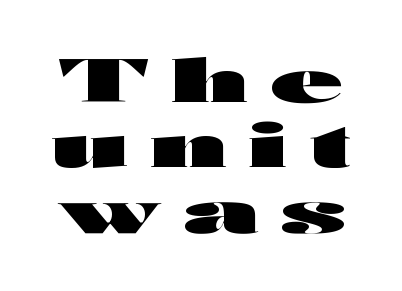
The image shows 59 px heavy, wide sans-serif type, upright; set tight line spacing (1.11x), unusually wide letter spacing (+0.39 em), not underlined; high stroke contrast and a medium x-height.
